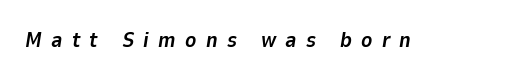
Look at the stroke-to-counter ratio: heavy, a bold. Characters are canted at an angle relative to the baseline's perpendicular. This rendering widens character spacing well past its baseline value. Only glyphs here, with clear space below each row.
